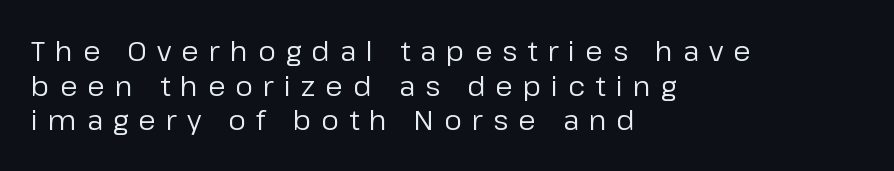
{"serif": "no", "italic": "no", "bold": "no", "weight": "regular", "width": "normal", "stroke_contrast": "low", "x_height": "medium", "monospaced": "no", "underline": "no", "align": "left", "line_spacing_ratio": 1.24, "letter_spacing": "wide", "letter_spacing_em": 0.36, "glyph_px": 28}
